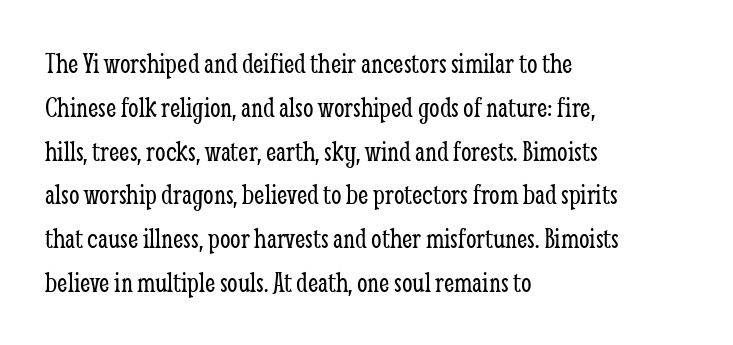
Q: Is the text bold? A: No.
Q: Is the text italic (slanted)? A: No, it is upright.
Q: Is the typeface a serif or a sans-serif typeface? A: Serif.
Q: Is the text underlined? A: No.
Q: How is the paragraph aligned? A: Left-aligned.
Q: Is the spacing between letters normal or unusually wide? A: Normal.
Q: Is the spacing between lines tight, normal or loose? A: Normal.
Q: Width (condensed, normal, or wide)? A: Condensed.
Q: Stroke contrast? A: Low.
Q: x-height? A: Medium.
Q: Monospaced? A: No.
